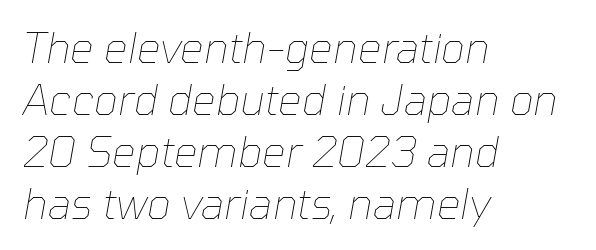
Q: Is the text bold? A: No.
Q: Is the text italic (slanted)? A: Yes, it leans right by about 10 degrees.
Q: Is the text underlined? A: No.
Q: How is the paragraph aligned? A: Left-aligned.
Q: Is the spacing between letters normal or unusually wide? A: Normal.
Q: Width (condensed, normal, or wide)? A: Normal.
Q: Stroke contrast? A: Low.
Q: x-height? A: Medium.
Q: Monospaced? A: No.
